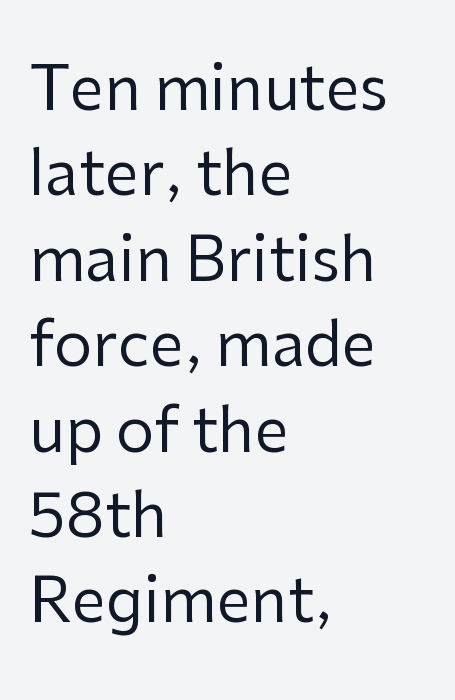
Q: Is the text bold? A: No.
Q: Is the text italic (slanted)? A: No, it is upright.
Q: Is the typeface a serif or a sans-serif typeface? A: Sans-serif.
Q: Is the text underlined? A: No.
Q: How is the paragraph aligned? A: Left-aligned.
Q: Is the spacing between letters normal or unusually wide? A: Normal.
Q: Is the spacing between lines tight, normal or loose? A: Normal.
Q: Width (condensed, normal, or wide)? A: Normal.
Q: Stroke contrast? A: Low.
Q: x-height? A: Medium.
Q: Monospaced? A: No.
